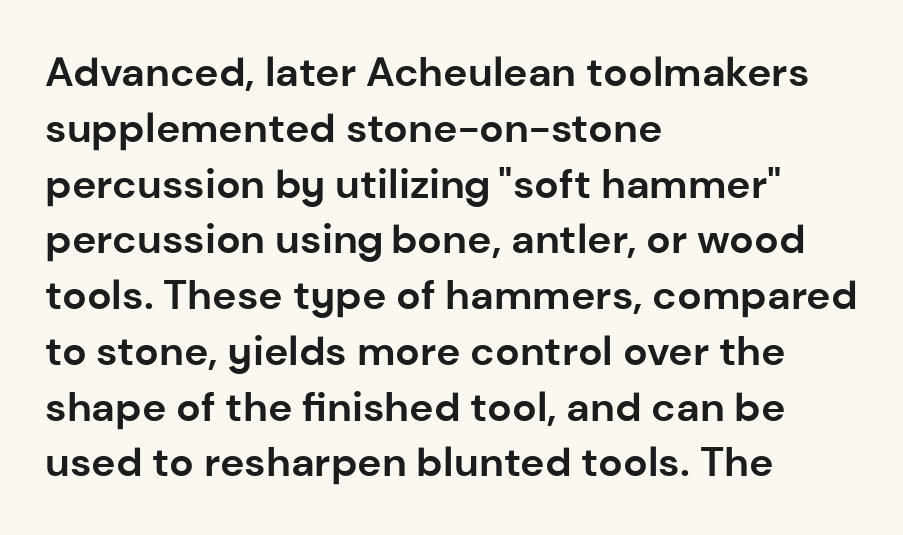
{"serif": "no", "italic": "no", "bold": "yes", "weight": "bold", "width": "normal", "stroke_contrast": "low", "x_height": "medium", "monospaced": "no", "underline": "no", "align": "left", "line_spacing": "normal", "line_spacing_ratio": 1.36, "letter_spacing": "normal", "letter_spacing_em": 0.0, "glyph_px": 41}
